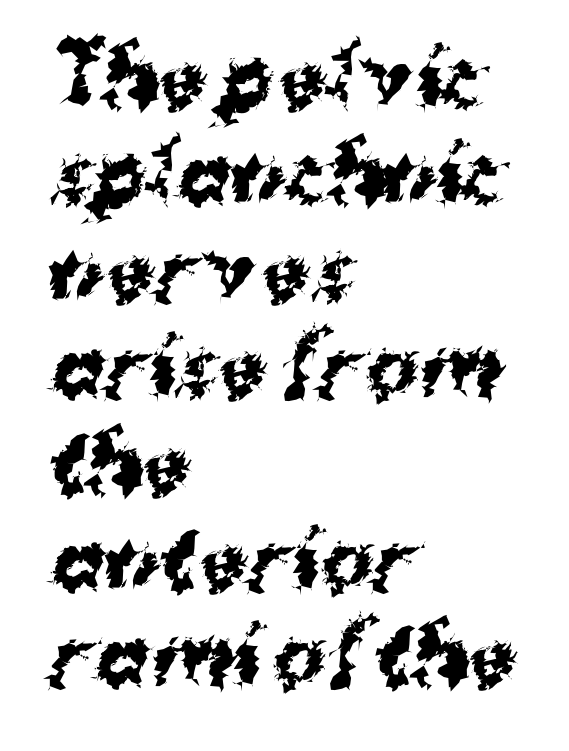
The passage shown is emphatically bold. A typesetter would call this proportional, since set widths differ per character. Notice how the passage keeps a crisp vertical edge on the left only. Short note: letters normally spaced.
